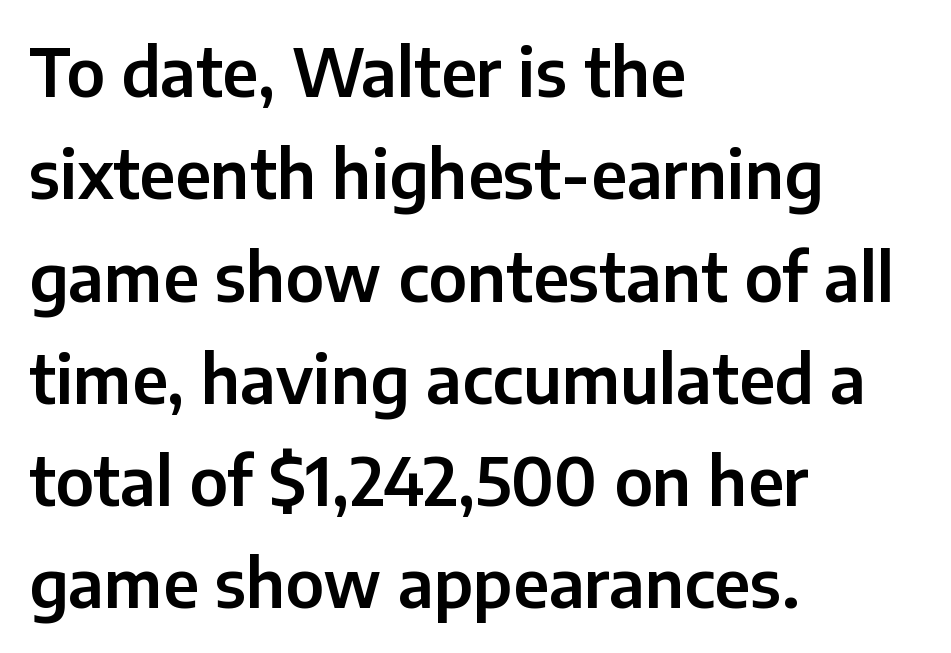
{"serif": "no", "italic": "no", "width": "normal", "stroke_contrast": "low", "x_height": "medium", "monospaced": "no", "underline": "no", "align": "left", "line_spacing": "normal", "line_spacing_ratio": 1.55, "letter_spacing": "normal", "letter_spacing_em": 0.0, "glyph_px": 66}
